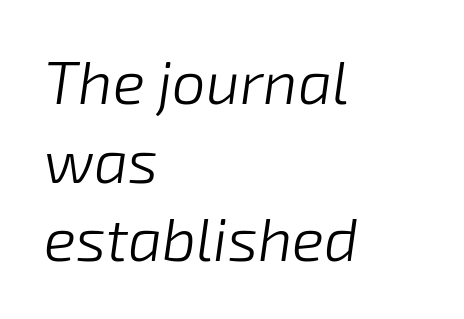
The image shows 60 px light type, italic (leaning right); set left-aligned, normal line spacing (1.31x), normal letter spacing, not underlined; low stroke contrast and a medium x-height.
